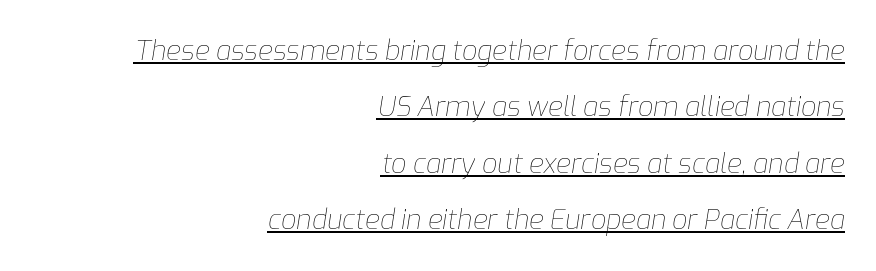
{"italic": "yes", "lean": "right", "slant_degrees": 9, "bold": "no", "underline": "yes", "align": "right", "line_spacing": "loose", "line_spacing_ratio": 2.09, "letter_spacing": "normal", "letter_spacing_em": 0.0, "glyph_px": 27}
